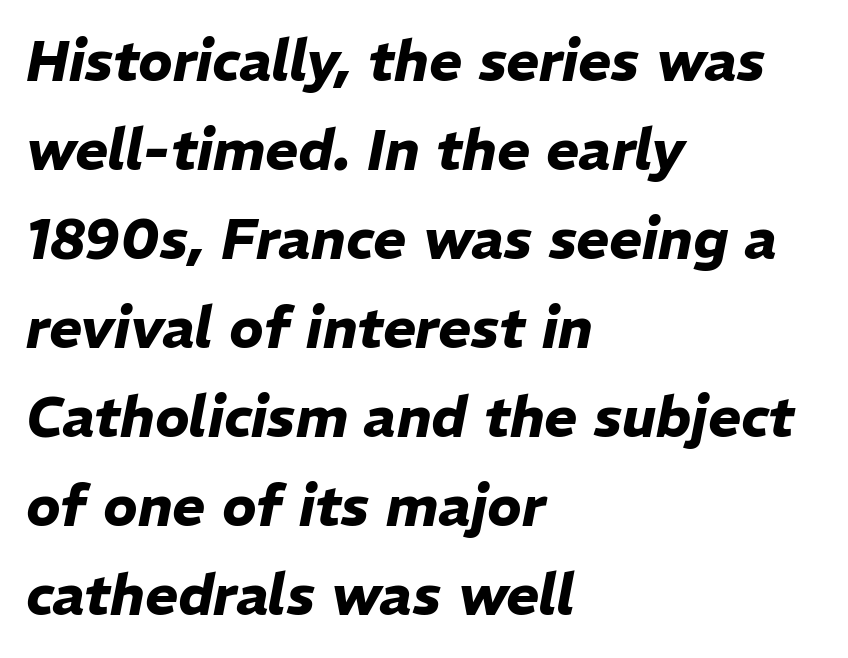
The image shows 56 px heavy type, italic (leaning right); set left-aligned, normal line spacing (1.59x), normal letter spacing, not underlined; low stroke contrast and a medium x-height.
